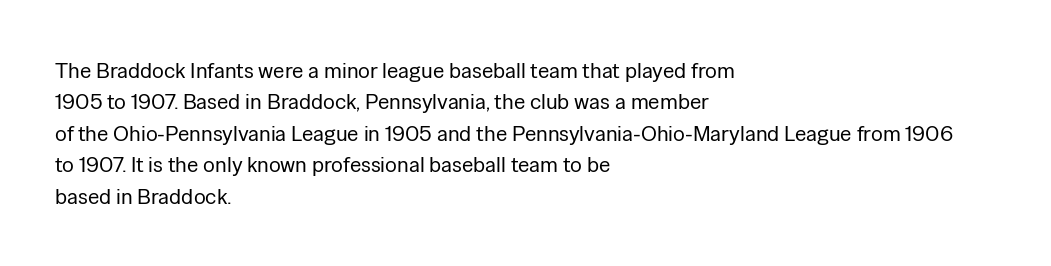
The image shows 22 px text type, upright; set left-aligned, normal line spacing (1.43x), normal letter spacing, not underlined.
